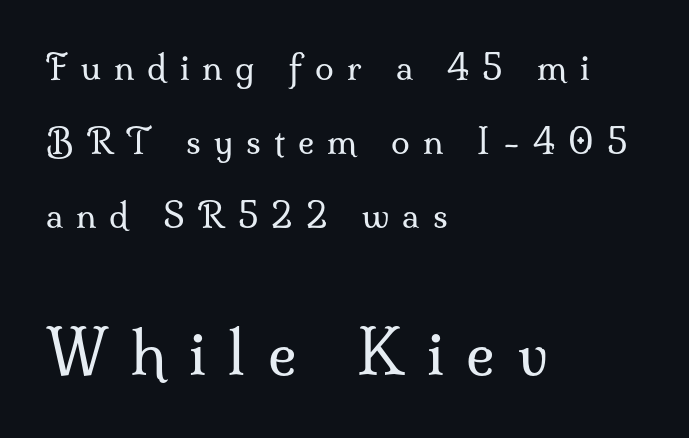
{"serif": "yes", "italic": "no", "bold": "no", "weight": "regular", "width": "normal", "stroke_contrast": "medium", "x_height": "small", "monospaced": "no", "underline": "no", "align": "left", "line_spacing": "loose", "line_spacing_ratio": 2.17, "letter_spacing": "wide", "letter_spacing_em": 0.38, "larger_block": "second", "size_ratio": 1.76, "glyph_px": 60}
